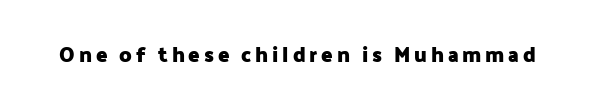
The image shows 21 px bold type, upright; set not underlined.
